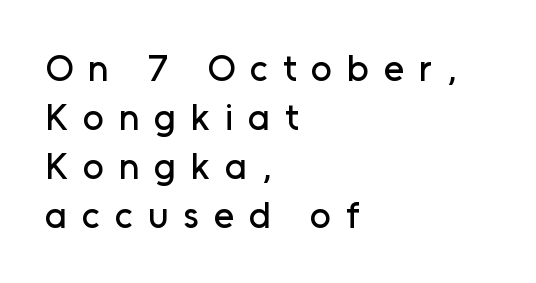
{"serif": "no", "italic": "no", "width": "normal", "stroke_contrast": "low", "x_height": "medium", "monospaced": "no", "underline": "no", "align": "left", "line_spacing": "normal", "line_spacing_ratio": 1.32, "letter_spacing": "wide", "letter_spacing_em": 0.4, "glyph_px": 37}
